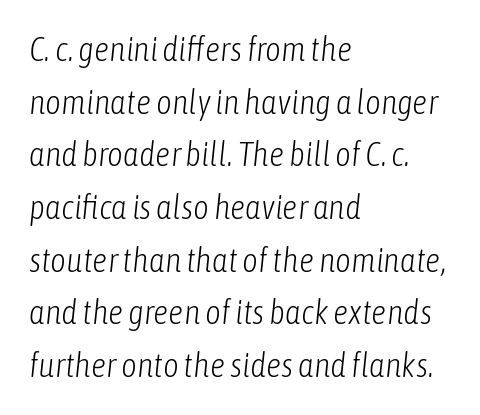
Q: Is the text bold? A: No.
Q: Is the text italic (slanted)? A: Yes, it leans right by about 6 degrees.
Q: Is the text underlined? A: No.
Q: How is the paragraph aligned? A: Left-aligned.
Q: Is the spacing between letters normal or unusually wide? A: Normal.
Q: Is the spacing between lines tight, normal or loose? A: Normal.
Q: Width (condensed, normal, or wide)? A: Condensed.
Q: Stroke contrast? A: Low.
Q: x-height? A: Medium.
Q: Monospaced? A: No.
